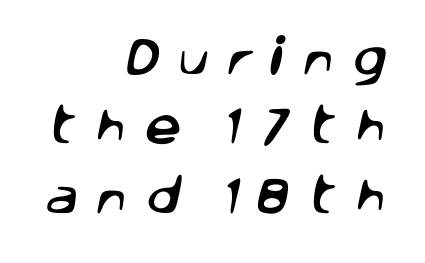
Lines of text with bare space underneath. What stands out about the letter spacing? Its width — letters are far apart. A flush-right, rag-left setting is used for this passage. If you measured baseline to baseline, you'd find a middling distance.
